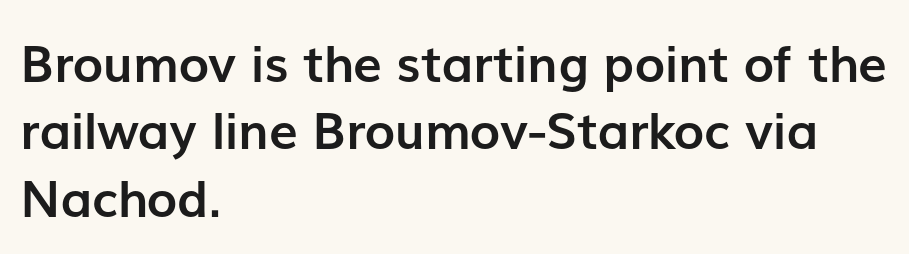
Leading: standard. A roman cut, with each character standing at attention. The typeface chosen for these lines omits serifs. The gaps between neighbouring characters are ordinary and unremarkable. The compositor pushed each line to the left boundary. A typesetter would call this proportional, since set widths differ per character.
